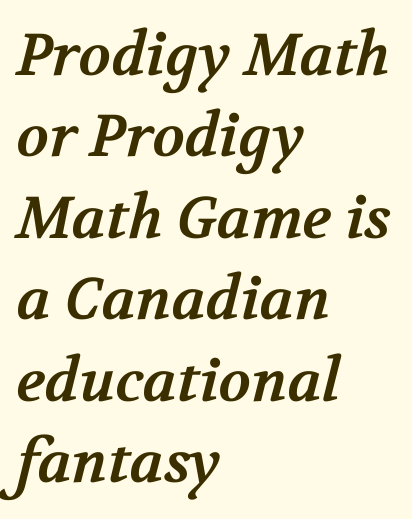
Q: Is the text bold? A: Yes.
Q: Is the typeface a serif or a sans-serif typeface? A: Serif.
Q: Is the text underlined? A: No.
Q: How is the paragraph aligned? A: Left-aligned.
Q: Is the spacing between letters normal or unusually wide? A: Normal.
Q: Is the spacing between lines tight, normal or loose? A: Normal.
Q: Width (condensed, normal, or wide)? A: Normal.
Q: Stroke contrast? A: Medium.
Q: x-height? A: Medium.
Q: Monospaced? A: No.
